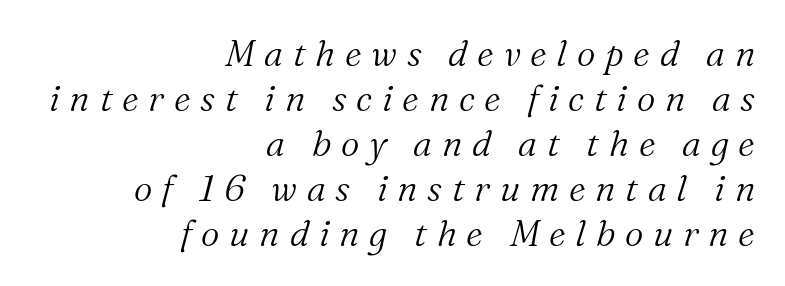
Q: Is the text bold? A: No.
Q: Is the text italic (slanted)? A: Yes, it leans right by about 16 degrees.
Q: Is the typeface a serif or a sans-serif typeface? A: Serif.
Q: Is the text underlined? A: No.
Q: How is the paragraph aligned? A: Right-aligned.
Q: Is the spacing between letters normal or unusually wide? A: Unusually wide.
Q: Is the spacing between lines tight, normal or loose? A: Normal.
Q: Width (condensed, normal, or wide)? A: Normal.
Q: Stroke contrast? A: Medium.
Q: x-height? A: Medium.
Q: Monospaced? A: No.
